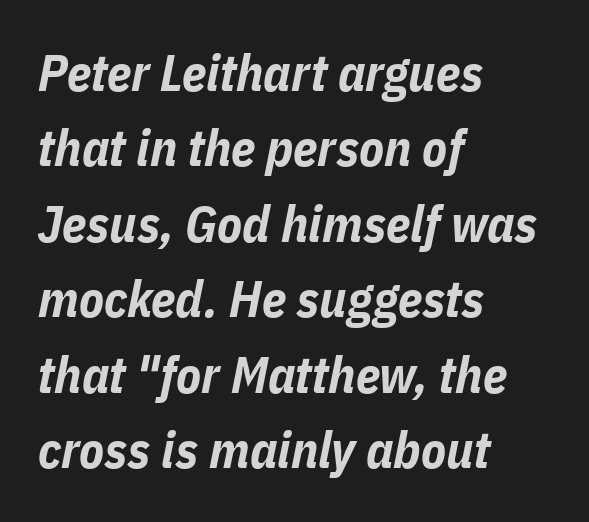
{"italic": "yes", "lean": "right", "slant_degrees": 11, "bold": "yes", "weight": "bold", "width": "condensed", "stroke_contrast": "low", "x_height": "medium", "monospaced": "no", "underline": "no", "align": "left", "line_spacing": "normal", "line_spacing_ratio": 1.48, "letter_spacing": "normal", "letter_spacing_em": 0.0, "glyph_px": 51}
